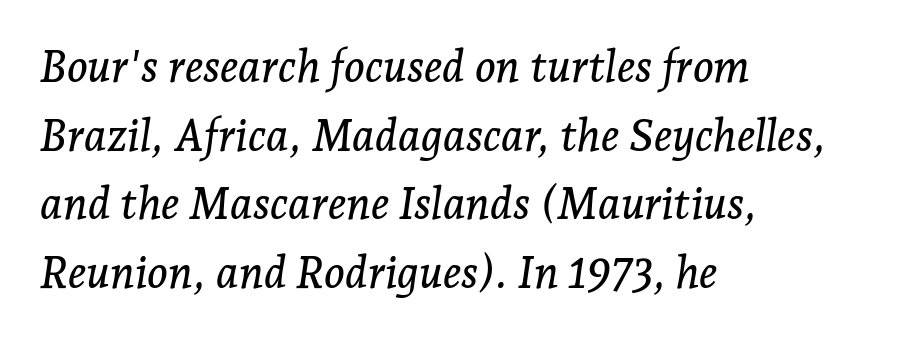
{"serif": "yes", "italic": "yes", "lean": "right", "slant_degrees": 7, "width": "normal", "stroke_contrast": "low", "x_height": "medium", "monospaced": "no", "underline": "no", "align": "left", "line_spacing": "normal", "line_spacing_ratio": 1.56, "letter_spacing": "normal", "letter_spacing_em": 0.0, "glyph_px": 44}
